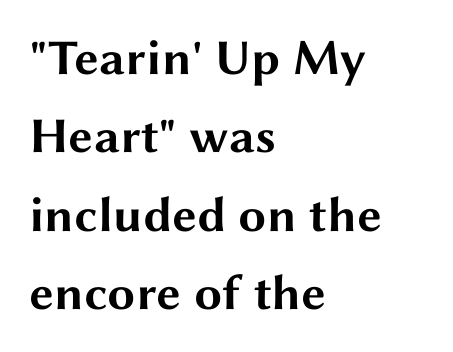
{"serif": "no", "italic": "no", "bold": "yes", "weight": "bold", "width": "wide", "stroke_contrast": "medium", "x_height": "medium", "monospaced": "no", "underline": "no", "align": "left", "line_spacing": "normal", "line_spacing_ratio": 1.57, "letter_spacing": "normal", "letter_spacing_em": 0.0, "glyph_px": 50}
